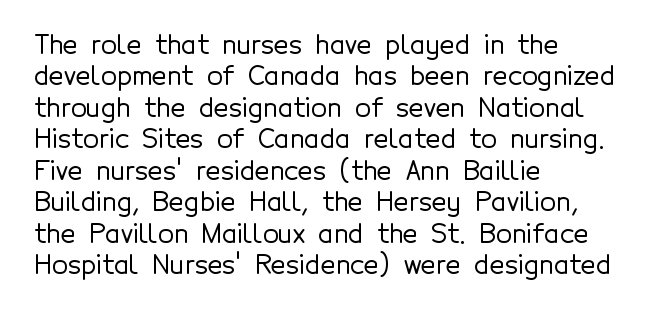
Tracking value appears to be zero — textbook default spacing. Rendered with straight, roman letterforms. Short and long lines alike share a common starting point at left. A bare baseline throughout the passage.
